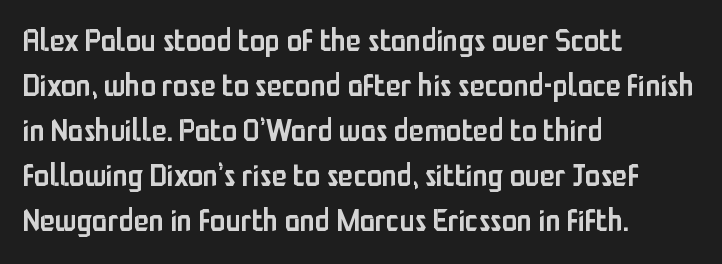
{"serif": "no", "italic": "no", "bold": "semi", "weight": "semibold", "width": "condensed", "stroke_contrast": "low", "x_height": "medium", "monospaced": "no", "underline": "no", "align": "left", "line_spacing": "normal", "line_spacing_ratio": 1.45, "letter_spacing": "normal", "letter_spacing_em": 0.0, "glyph_px": 31}
